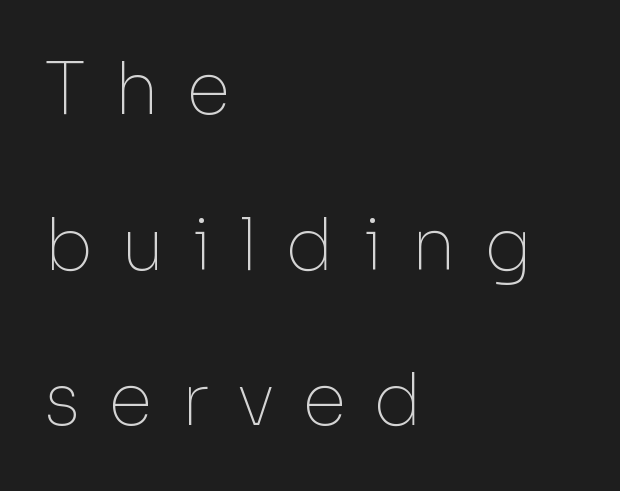
Rule under the text: the space is simply empty. Grotesque or geometric, the face here clearly has no serifs. Quick note: interline space is abundant. The typesetting does not lean heavy: it is not bold.
